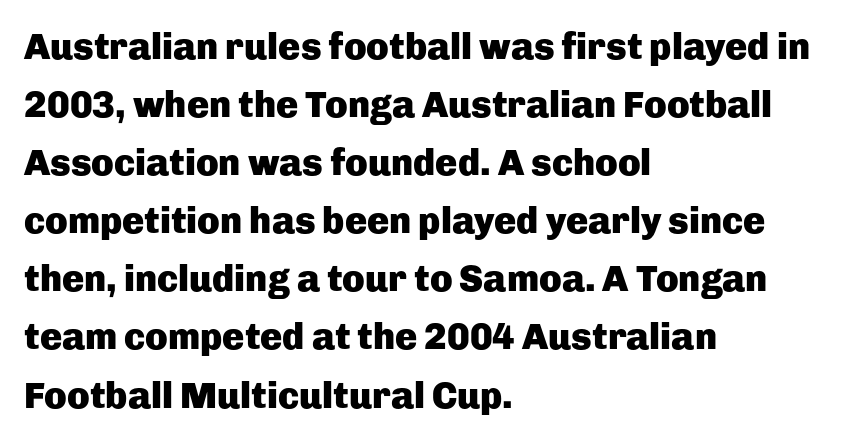
{"serif": "no", "italic": "no", "bold": "yes", "weight": "heavy", "width": "normal", "stroke_contrast": "low", "x_height": "medium", "monospaced": "no", "underline": "no", "align": "left", "line_spacing": "normal", "line_spacing_ratio": 1.57, "letter_spacing": "normal", "letter_spacing_em": 0.0, "glyph_px": 37}
